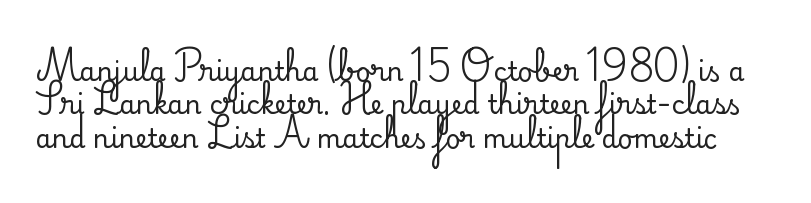
The image shows 26 px text type, upright; set normal line spacing (1.28x), normal letter spacing, not underlined.
